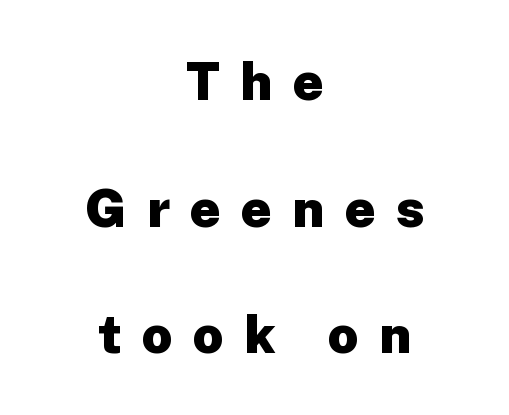
Descenders hang freely into open space. Unlike a traditional serif, this face leaves its strokes unadorned. The letters are spread apart with noticeably loose tracking. Does the copy run flush right? No — it is centered line by line.
